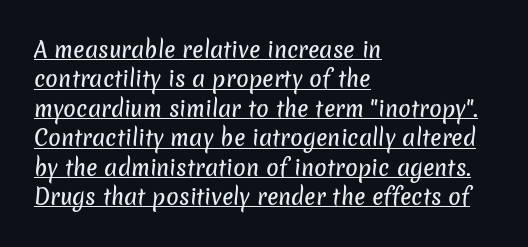
{"underline": "yes", "align": "left", "line_spacing": "normal", "line_spacing_ratio": 1.4, "letter_spacing": "normal", "letter_spacing_em": 0.0, "glyph_px": 21}
